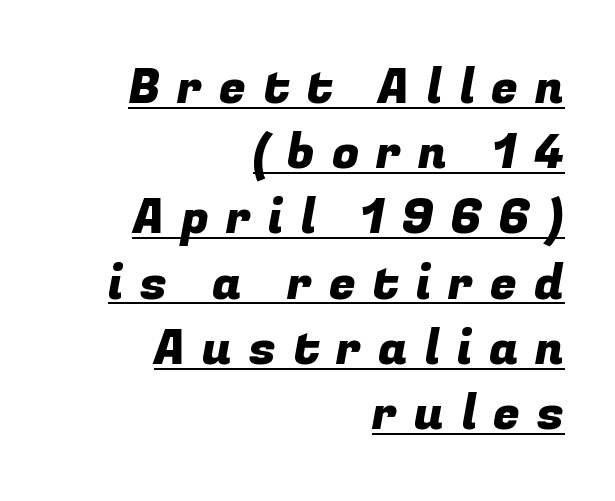
What's the leading like? Ordinary, nothing unusual. The rendering uses the underline text-decoration. This sample has the flowing, uneven cadence of proportional lettering. Short note: letters widely spaced. Examine the stroke ends and you'll find no serifs.
